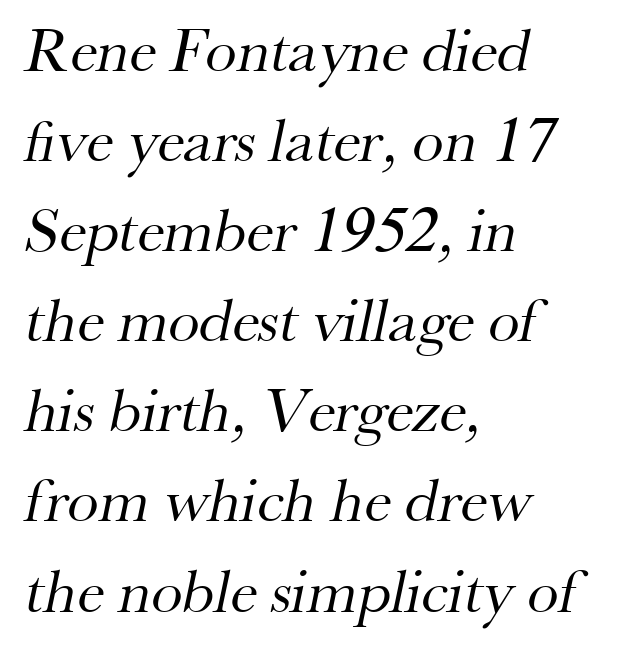
The rendering shows small feet on the letterforms — a serif design. This sample is left-justified, so line endings fall wherever the words run out. Short note: letters normally spaced. Here the designer chose a conventional face with non-uniform glyph widths.
